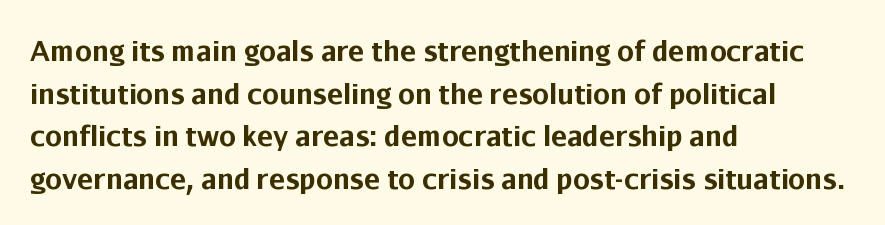
Typesetter's note: full bold, strokes at maximum text heaviness. Compared with typical paragraphs, the rows here are spaced about the same. Layout note: lines flush left. The passage shown is not underscored anywhere.
